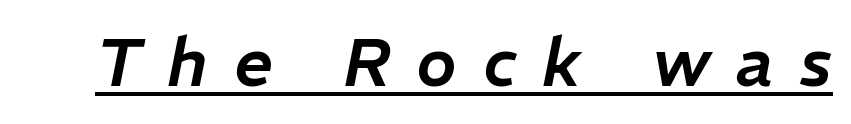
The image shows 68 px text type, italic (leaning right); set unusually wide letter spacing (+0.38 em), underlined; low stroke contrast and a medium x-height.
